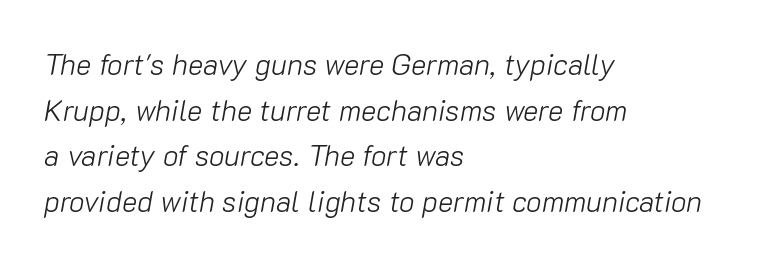
The font sits on the lighter half of the weight spectrum, regular included. Between one letter and the next there's only the usual sliver of space. Varying glyph widths throughout — classic text-font behaviour. Line starts are locked; line ends wander. A typesetter would call this leading conventional body-copy spacing. Italic: yes, the glyphs are oblique.
